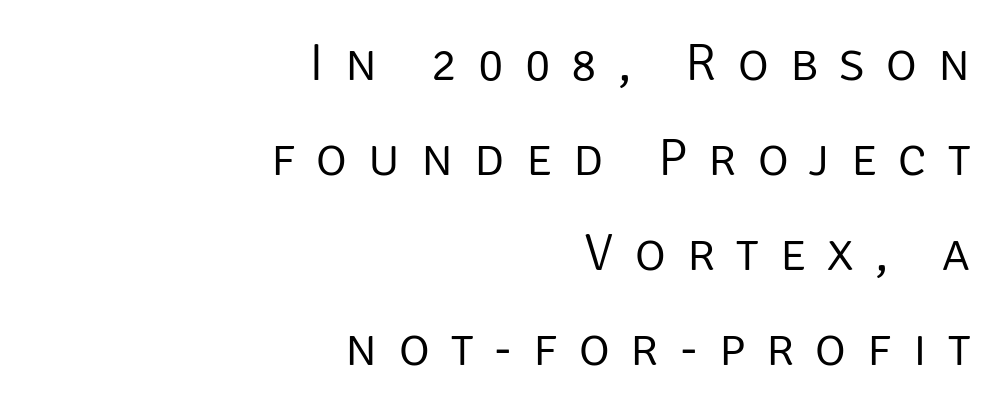
The image shows 53 px light sans-serif type, upright; set right-aligned, line spacing 1.79x, unusually wide letter spacing (+0.4 em), not underlined; low stroke contrast and a large x-height.
